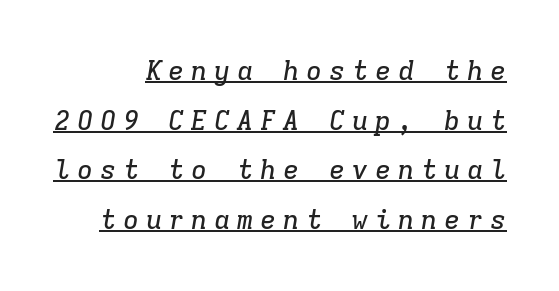
Q: Is the text italic (slanted)? A: Yes, it leans right by about 9 degrees.
Q: Is the text underlined? A: Yes.
Q: How is the paragraph aligned? A: Right-aligned.
Q: Is the spacing between letters normal or unusually wide? A: Unusually wide.
